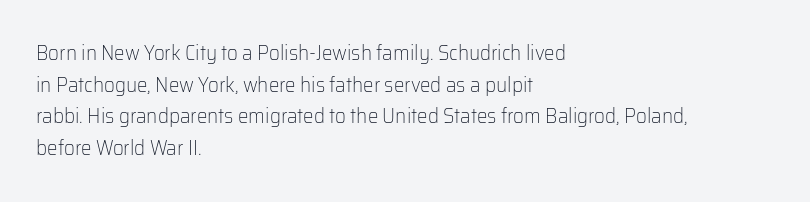
Q: Is the text bold? A: No.
Q: Is the text italic (slanted)? A: No, it is upright.
Q: Is the text underlined? A: No.
Q: How is the paragraph aligned? A: Left-aligned.
Q: Is the spacing between letters normal or unusually wide? A: Normal.
Q: Is the spacing between lines tight, normal or loose? A: Normal.
